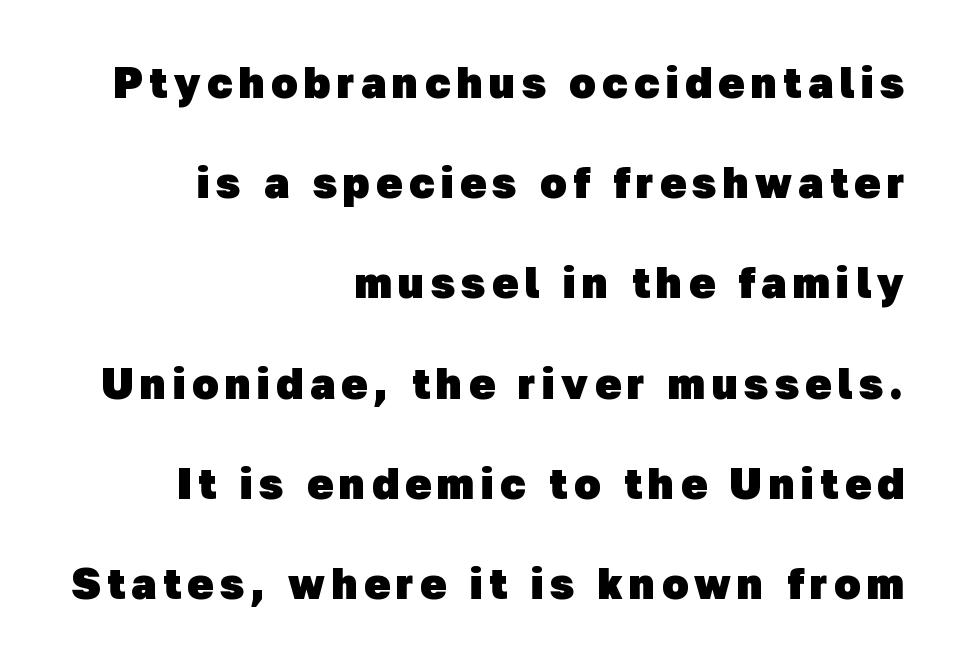
Q: Is the text bold? A: Yes.
Q: Is the typeface a serif or a sans-serif typeface? A: Sans-serif.
Q: Is the text underlined? A: No.
Q: How is the paragraph aligned? A: Right-aligned.
Q: Is the spacing between lines tight, normal or loose? A: Loose.
Q: Width (condensed, normal, or wide)? A: Normal.
Q: Stroke contrast? A: Low.
Q: x-height? A: Medium.
Q: Monospaced? A: No.
